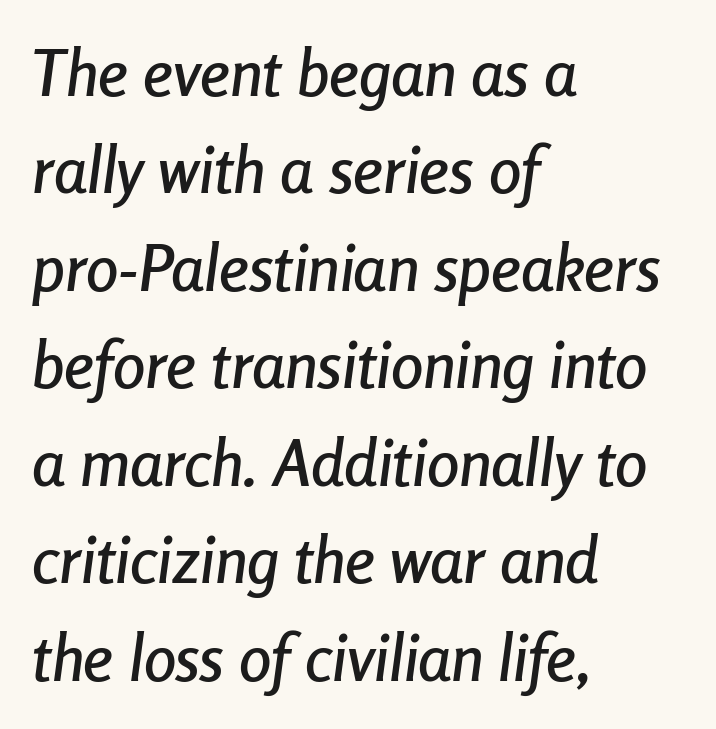
The image shows 65 px condensed type, italic (leaning right); set left-aligned, normal line spacing (1.5x), normal letter spacing, not underlined; low stroke contrast and a medium x-height.
